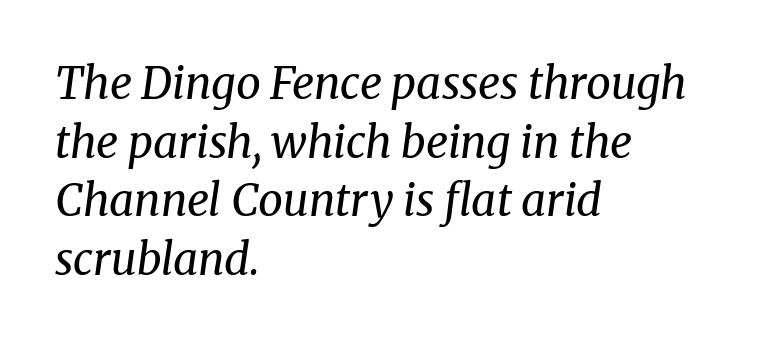
The image shows 44 px regular-weight serif type, italic (leaning right); set left-aligned, normal line spacing (1.33x), normal letter spacing, not underlined; medium stroke contrast and a medium x-height.
